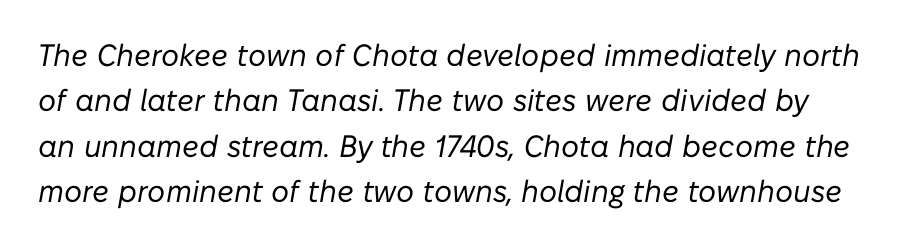
{"italic": "yes", "lean": "right", "slant_degrees": 10, "bold": "no", "weight": "regular", "width": "normal", "stroke_contrast": "low", "x_height": "medium", "monospaced": "no", "underline": "no", "line_spacing": "normal", "line_spacing_ratio": 1.46, "letter_spacing": "normal", "letter_spacing_em": 0.0, "glyph_px": 31}
